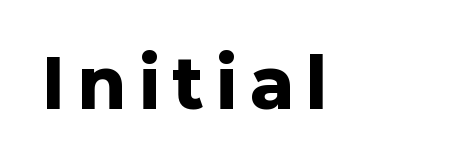
{"serif": "no", "italic": "no", "bold": "yes", "weight": "heavy", "width": "normal", "stroke_contrast": "low", "x_height": "medium", "monospaced": "no", "underline": "no", "letter_spacing": "wide", "letter_spacing_em": 0.2, "glyph_px": 67}
